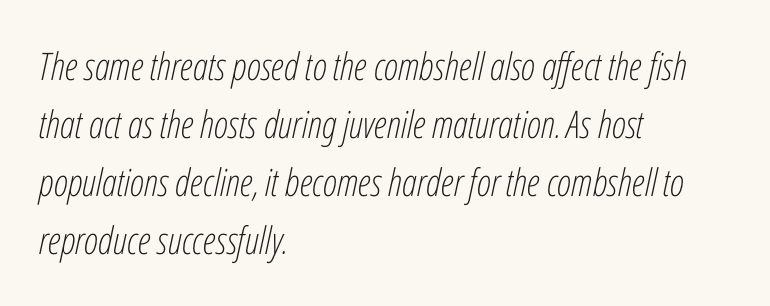
Quick note: interline space is typical. Line starts are locked; line ends wander. These lines keep a tight, regular rhythm from letter to letter. No extra ink here — the face is not bold. Emphasis-style slanted type is in use. The zone under the glyphs is completely vacant.
